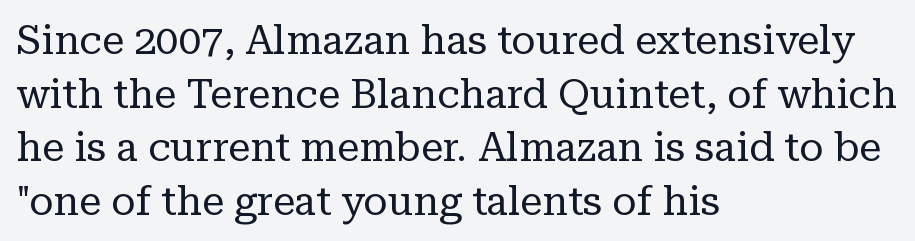
{"serif": "yes", "italic": "no", "bold": "no", "weight": "regular", "width": "normal", "stroke_contrast": "low", "x_height": "medium", "monospaced": "no", "underline": "no", "align": "left", "line_spacing": "normal", "line_spacing_ratio": 1.34, "letter_spacing": "normal", "letter_spacing_em": 0.0, "glyph_px": 40}
